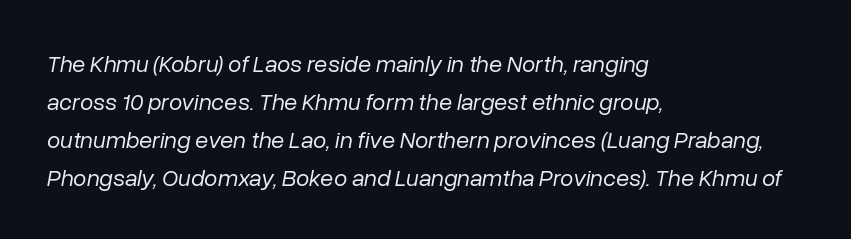
No letter is thick-stroked: the sample isn't bold. The gaps between neighbouring characters are ordinary and unremarkable. The specimen reads as italic at a glance. Quick note: interline space is typical.
